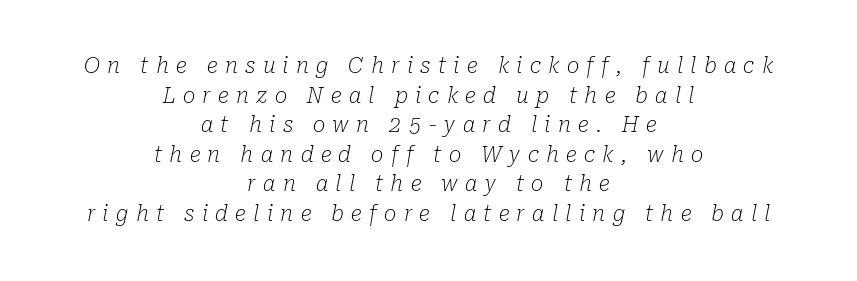
Q: Is the text bold? A: No.
Q: Is the text italic (slanted)? A: Yes, it leans right by about 10 degrees.
Q: Is the text underlined? A: No.
Q: How is the paragraph aligned? A: Centered.
Q: Is the spacing between letters normal or unusually wide? A: Unusually wide.
Q: Is the spacing between lines tight, normal or loose? A: Normal.
